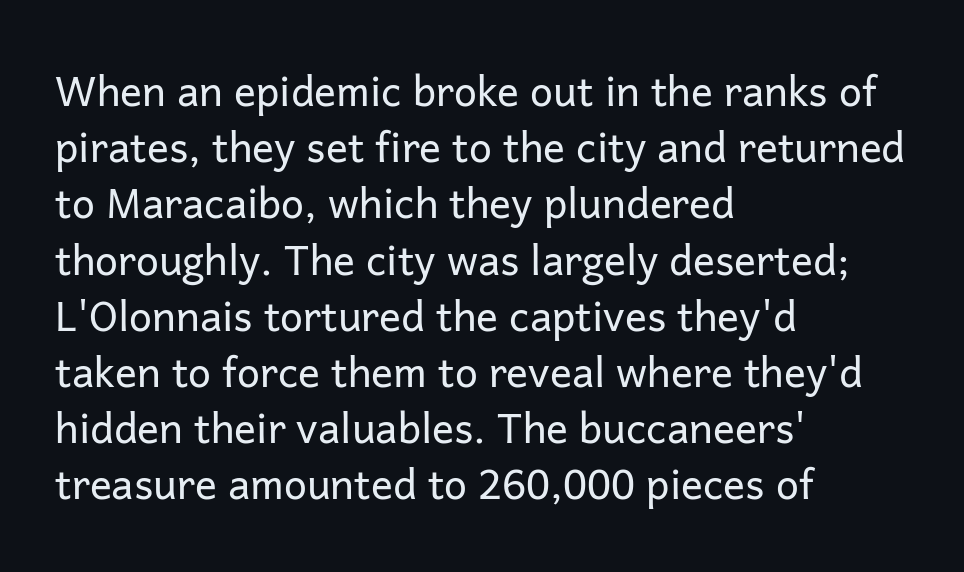
{"serif": "no", "italic": "no", "bold": "no", "weight": "regular", "width": "normal", "stroke_contrast": "low", "x_height": "medium", "monospaced": "no", "underline": "no", "align": "left", "line_spacing": "normal", "line_spacing_ratio": 1.37, "letter_spacing": "normal", "letter_spacing_em": 0.0, "glyph_px": 41}
